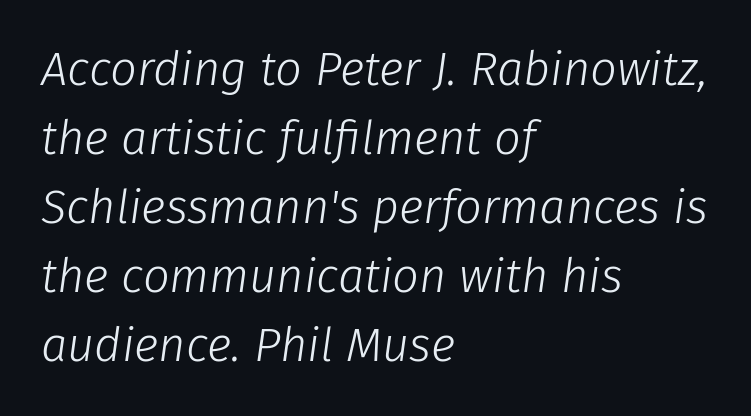
Each stroke keeps to a modest, everyday thickness or less. The axis of the letterforms is tilted away from vertical. The zone under the glyphs is completely vacant. Summary of vertical rhythm: regular, with standard interline spacing. Each word holds together tightly as a unit, with standard inter-letter gaps. Layout note: lines flush left.
